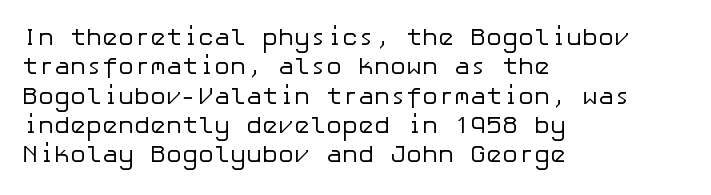
Q: Is the text bold? A: No.
Q: Is the text italic (slanted)? A: No, it is upright.
Q: Is the text underlined? A: No.
Q: How is the paragraph aligned? A: Left-aligned.
Q: Is the spacing between letters normal or unusually wide? A: Normal.
